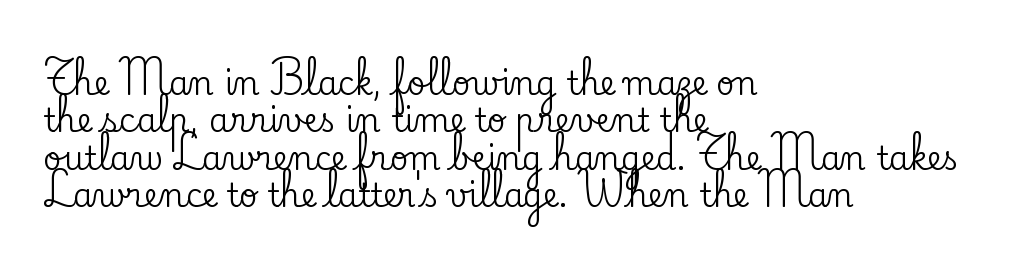
The passage shown is not underscored anywhere. Compared with a centered layout, this one pins lines to the left instead. A serif font was chosen for this passage. The face used here is rendered with its standard letterfit. This sample has the flowing, uneven cadence of proportional lettering. This is the regular roman posture of the typeface.
